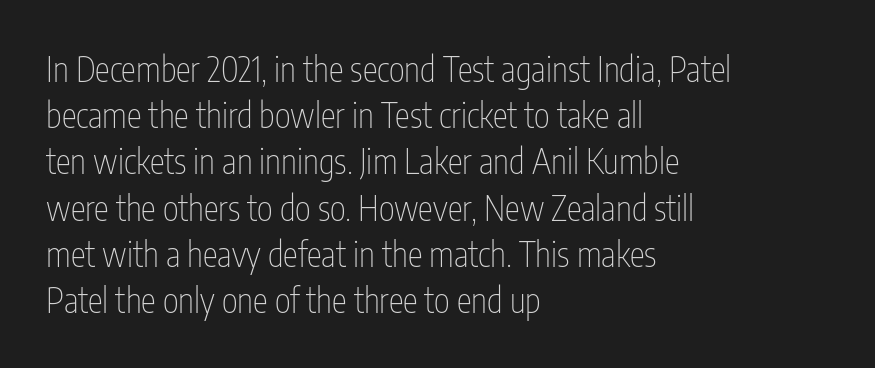
Only glyphs here, with clear space below each row. The letters look calm and open, with moderate or lighter stems. A typesetter would call this proportional, since set widths differ per character. Leading: standard.
